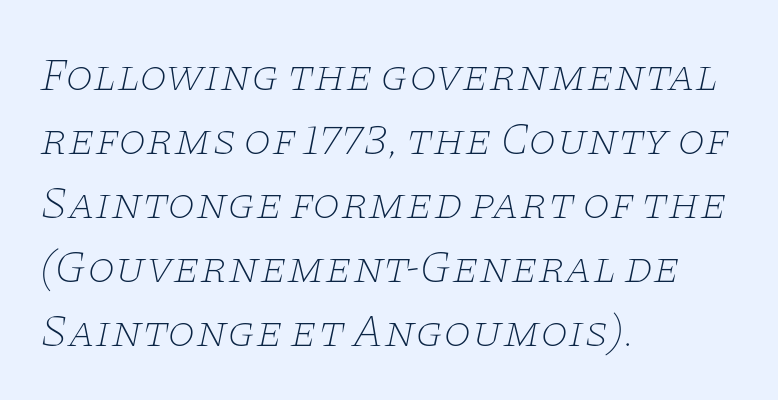
{"serif": "yes", "italic": "yes", "lean": "right", "slant_degrees": 11, "bold": "no", "weight": "thin", "width": "wide", "stroke_contrast": "low", "x_height": "large", "monospaced": "no", "underline": "no", "align": "left", "line_spacing": "normal", "line_spacing_ratio": 1.42, "letter_spacing": "normal", "letter_spacing_em": 0.0, "glyph_px": 45}
